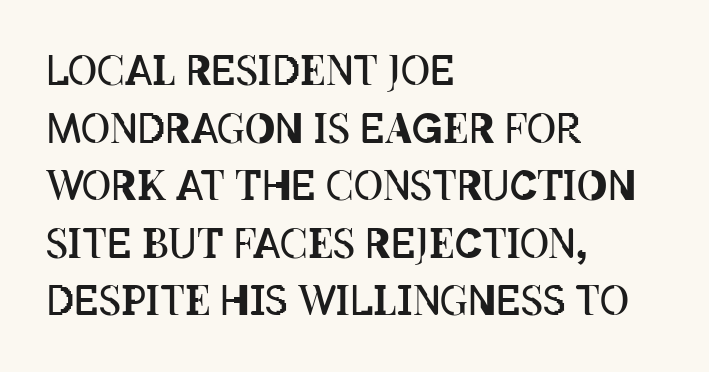
Q: Is the text bold? A: No.
Q: Is the text italic (slanted)? A: No, it is upright.
Q: Is the text underlined? A: No.
Q: How is the paragraph aligned? A: Left-aligned.
Q: Is the spacing between letters normal or unusually wide? A: Normal.
Q: Is the spacing between lines tight, normal or loose? A: Normal.
Q: Width (condensed, normal, or wide)? A: Condensed.
Q: Stroke contrast? A: Low.
Q: x-height? A: Large.
Q: Monospaced? A: No.
